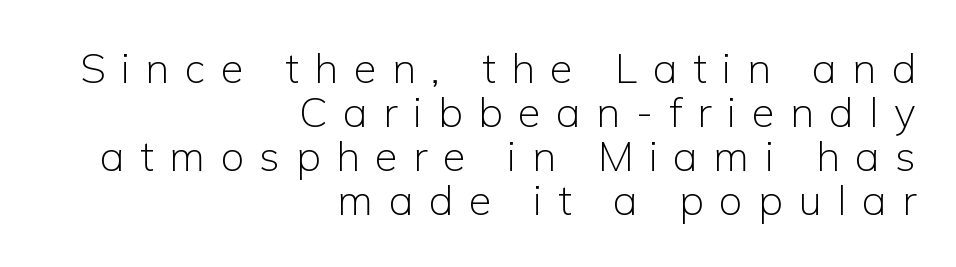
The image shows 42 px light sans-serif type, upright; set right-aligned, tight line spacing (1.05x), unusually wide letter spacing (+0.37 em), not underlined; low stroke contrast and a medium x-height.
